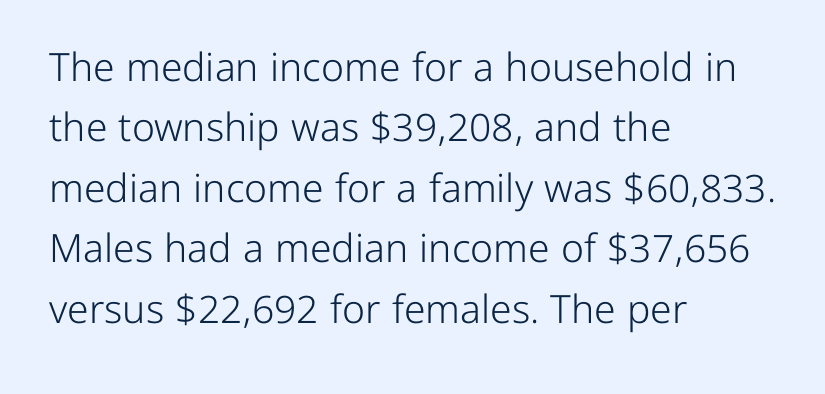
{"serif": "no", "italic": "no", "bold": "no", "weight": "light", "width": "normal", "stroke_contrast": "low", "x_height": "medium", "monospaced": "no", "underline": "no", "align": "left", "line_spacing": "normal", "line_spacing_ratio": 1.55, "letter_spacing": "normal", "letter_spacing_em": 0.0, "glyph_px": 39}
